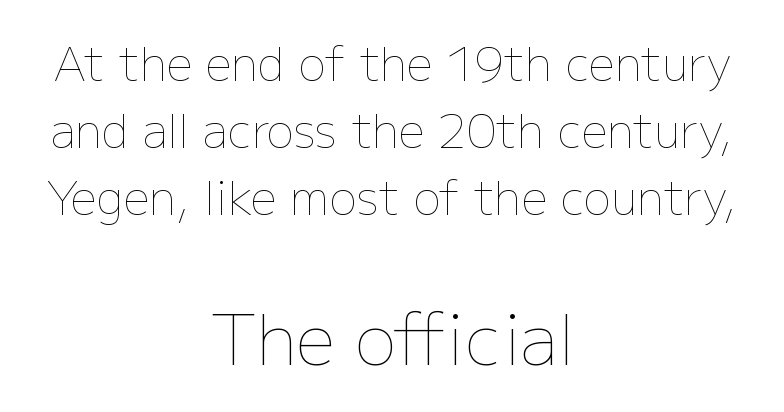
Observe the ordinary spacing: letters are neighbours, not strangers. The specimen omits any rule beneath the text block's lines. This sample is center-justified, so both line endings float freely. Weight: regular or lighter.
